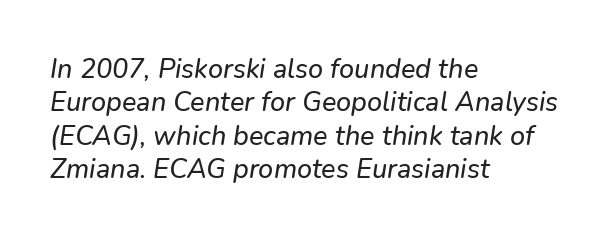
Compared with ordinary roman type, these characters are visibly tilted. If you drew a ruler down the left edge, every line would touch it. No extra tracking has been applied to these lines. Only glyphs here, with clear space below each row.
